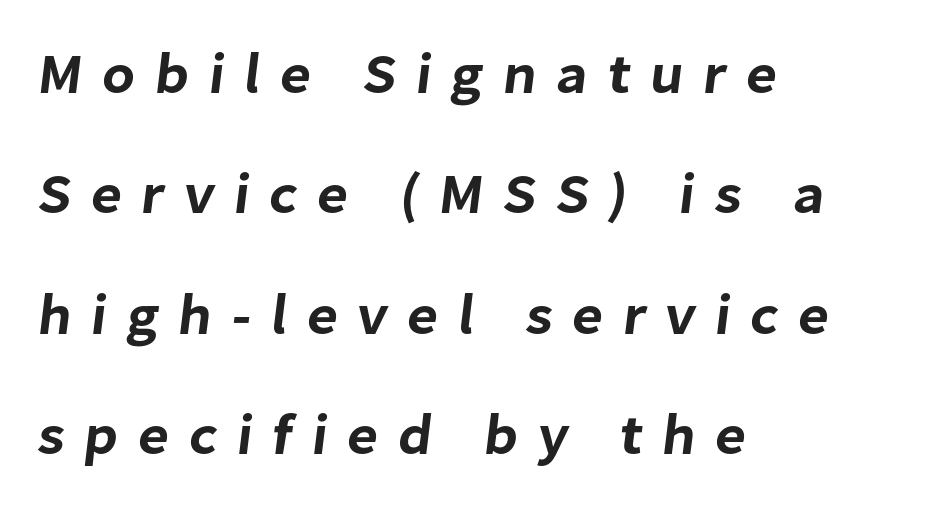
Layout note: lines flush left. Just letters on the line, the space beneath them empty. The space between consecutive lines is lavish. What kind of face is this? One without serifs — a sans. Note the varied advance widths — an 'i' is clearly narrower than an 'm'. What stands out about the letter spacing? Its width — letters are far apart.
